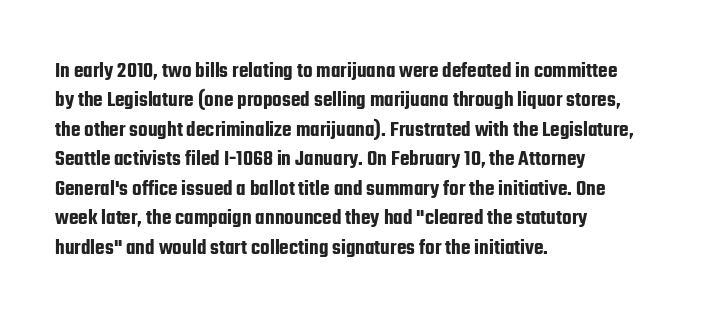
{"italic": "no", "underline": "no", "align": "left", "line_spacing": "normal", "line_spacing_ratio": 1.34, "letter_spacing": "normal", "letter_spacing_em": 0.0, "glyph_px": 22}
